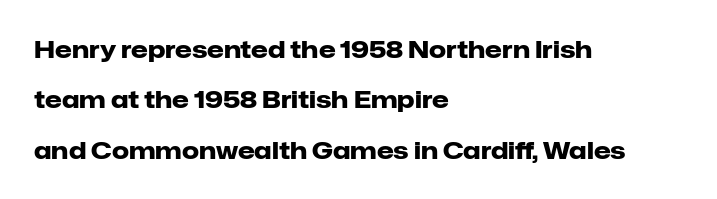
{"italic": "no", "bold": "yes", "underline": "no", "align": "left", "line_spacing": "loose", "line_spacing_ratio": 2.1, "letter_spacing": "normal", "letter_spacing_em": 0.0, "glyph_px": 24}
